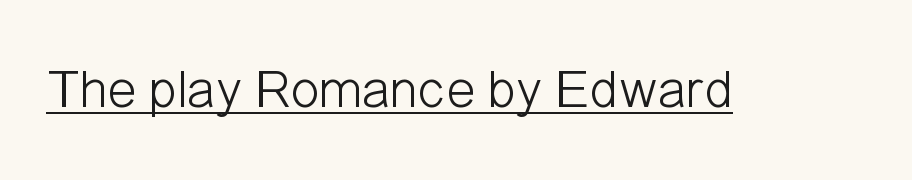
Words appear dense and cohesive because spacing is normal. Posture: upright roman. The letters look calm and open, with moderate or lighter stems. Looks like regular typesetting: each glyph gets only the width it needs. What decoration does the sample have? An underline.
